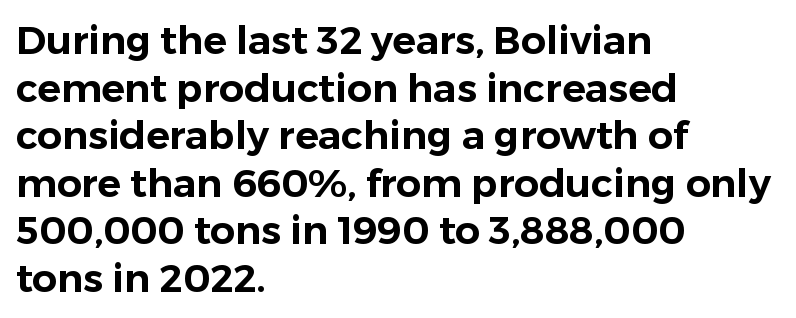
{"serif": "no", "italic": "no", "width": "normal", "stroke_contrast": "low", "x_height": "medium", "monospaced": "no", "underline": "no", "align": "left", "line_spacing_ratio": 1.22, "letter_spacing": "normal", "letter_spacing_em": 0.0, "glyph_px": 39}
